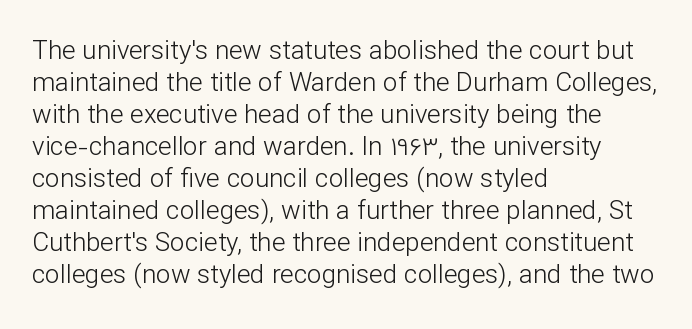
{"italic": "no", "bold": "no", "underline": "no", "align": "left", "line_spacing_ratio": 1.23, "letter_spacing": "normal", "letter_spacing_em": 0.0, "glyph_px": 26}
